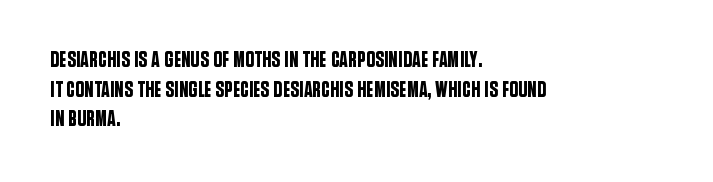
{"italic": "no", "underline": "no", "align": "left", "line_spacing": "normal", "line_spacing_ratio": 1.35, "letter_spacing": "normal", "letter_spacing_em": 0.0, "glyph_px": 22}
